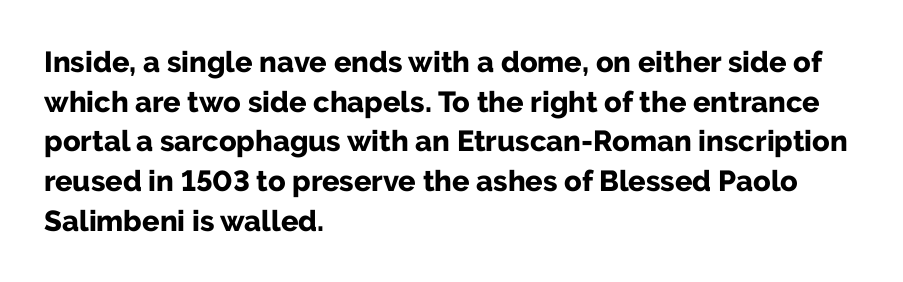
The image shows 29 px bold sans-serif type, upright; set left-aligned, normal line spacing (1.37x), normal letter spacing, not underlined; low stroke contrast and a medium x-height.
